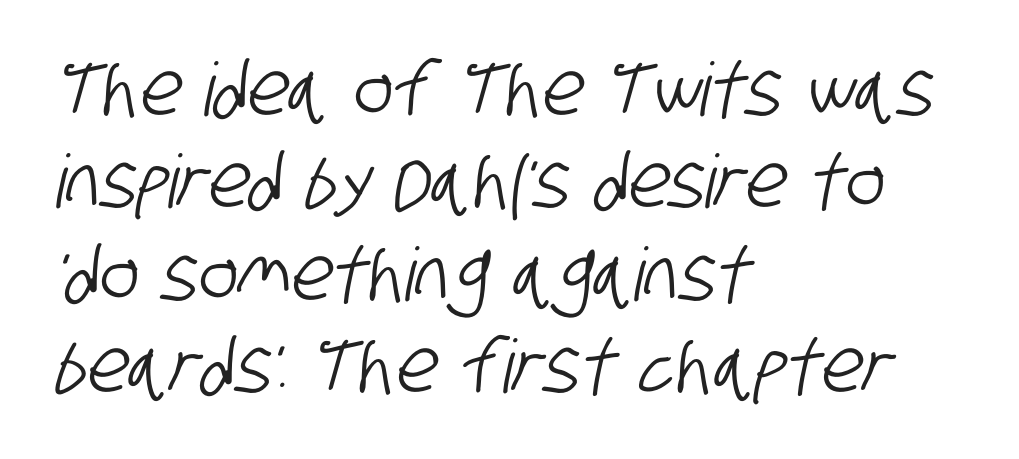
The image shows 74 px condensed sans-serif type; set left-aligned, normal line spacing (1.25x), normal letter spacing, not underlined; low stroke contrast and a large x-height.
